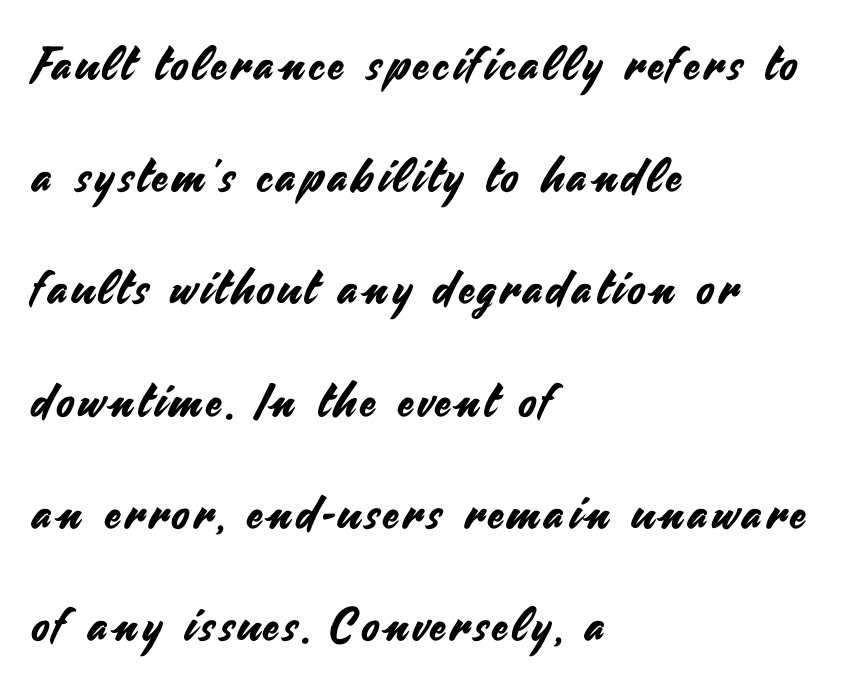
The image shows 46 px sans-serif type; set left-aligned, loose line spacing (2.44x), not underlined; medium stroke contrast and a small x-height.
